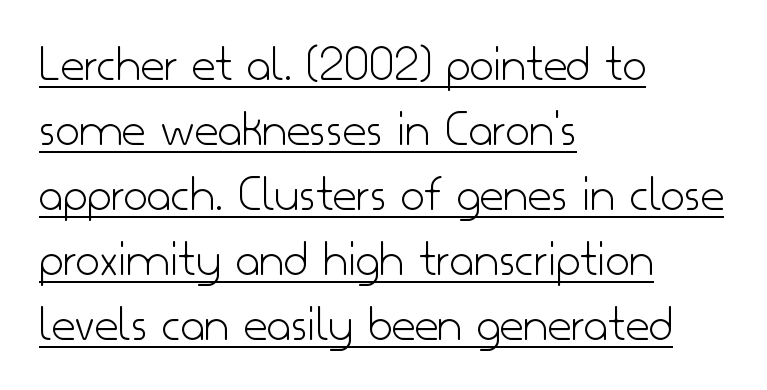
A typesetter would call this proportional, since set widths differ per character. Check where the strokes stop: nothing finishes them off — pure sans. A typesetter would mark this as roman, not italic. The face used here appears with an underline applied.
